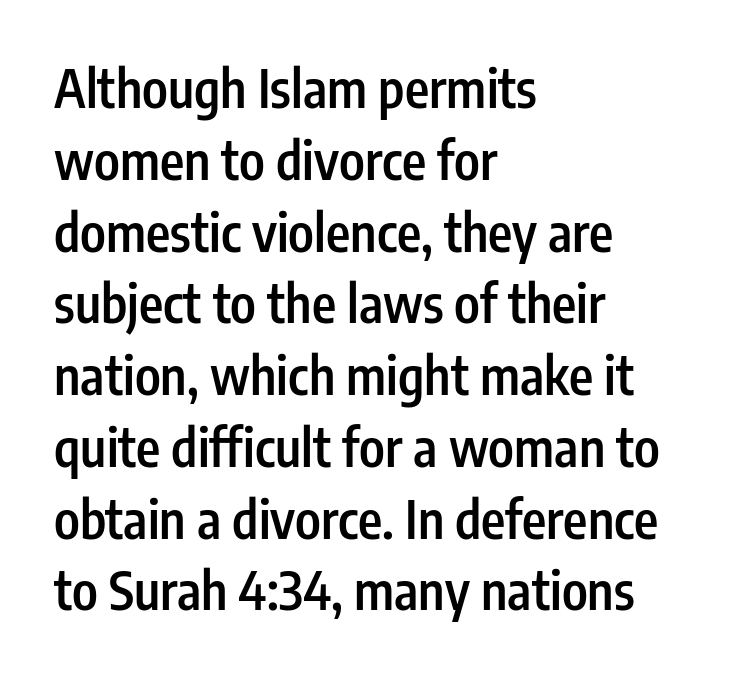
Q: Is the text bold? A: Semi-bold.
Q: Is the text italic (slanted)? A: No, it is upright.
Q: Is the typeface a serif or a sans-serif typeface? A: Sans-serif.
Q: Is the text underlined? A: No.
Q: How is the paragraph aligned? A: Left-aligned.
Q: Is the spacing between letters normal or unusually wide? A: Normal.
Q: Is the spacing between lines tight, normal or loose? A: Normal.
Q: Width (condensed, normal, or wide)? A: Condensed.
Q: Stroke contrast? A: Low.
Q: x-height? A: Medium.
Q: Monospaced? A: No.
